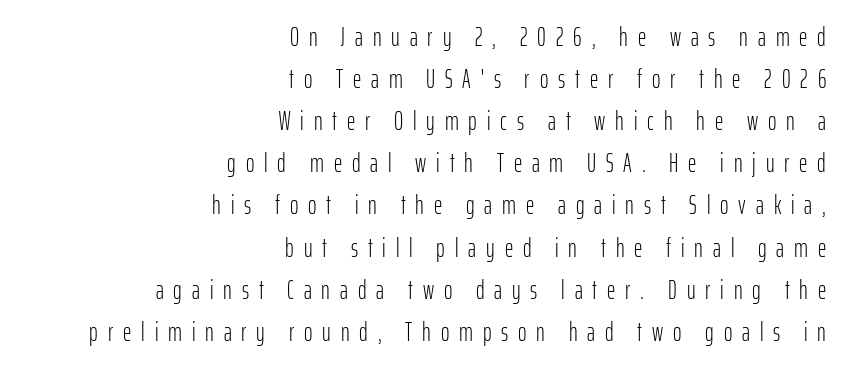
The image shows 26 px text type, upright; set right-aligned, normal line spacing (1.62x), unusually wide letter spacing (+0.38 em), not underlined.
